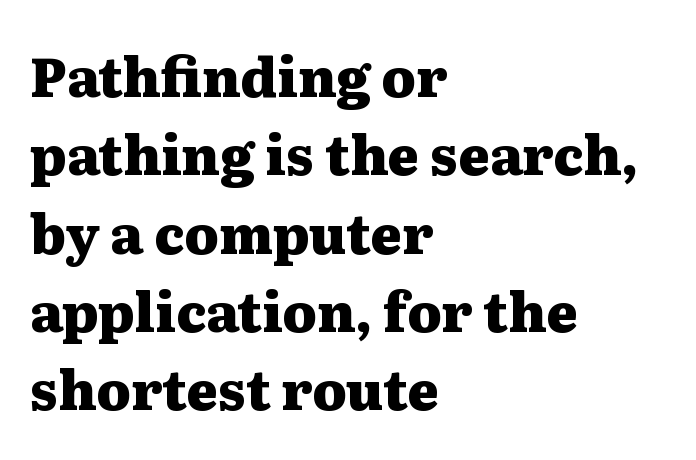
The horizontal fit of the characters is conventional and even. The font family rendered here belongs to the serif group. The space beneath each line is pristine and unruled. Typesetter's note: full bold, strokes at maximum text heaviness.
